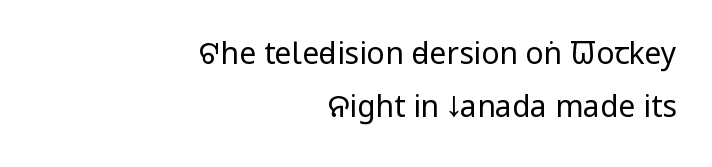
{"serif": "no", "italic": "no", "bold": "no", "weight": "regular", "width": "condensed", "stroke_contrast": "low", "x_height": "large", "monospaced": "no", "underline": "no", "align": "right", "line_spacing_ratio": 1.78, "letter_spacing": "normal", "letter_spacing_em": 0.0, "glyph_px": 30}
